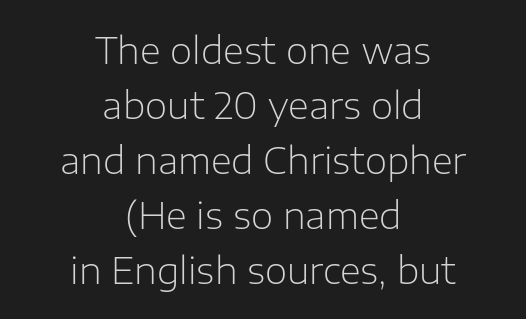
Q: Is the text bold? A: No.
Q: Is the text italic (slanted)? A: No, it is upright.
Q: Is the typeface a serif or a sans-serif typeface? A: Sans-serif.
Q: Is the text underlined? A: No.
Q: How is the paragraph aligned? A: Centered.
Q: Is the spacing between letters normal or unusually wide? A: Normal.
Q: Is the spacing between lines tight, normal or loose? A: Normal.
Q: Width (condensed, normal, or wide)? A: Normal.
Q: Stroke contrast? A: Low.
Q: x-height? A: Medium.
Q: Monospaced? A: No.
